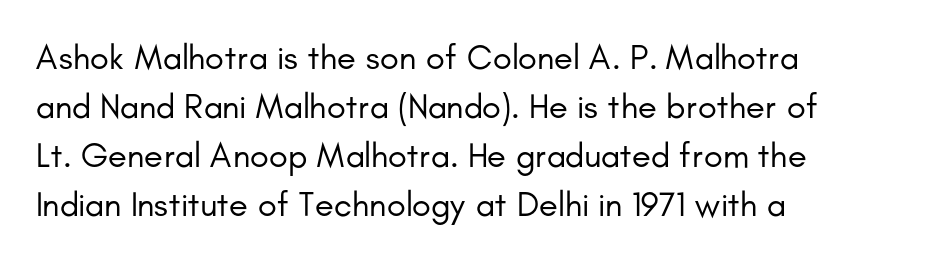
Q: Is the text bold? A: No.
Q: Is the text italic (slanted)? A: No, it is upright.
Q: Is the typeface a serif or a sans-serif typeface? A: Sans-serif.
Q: Is the text underlined? A: No.
Q: How is the paragraph aligned? A: Left-aligned.
Q: Is the spacing between letters normal or unusually wide? A: Normal.
Q: Is the spacing between lines tight, normal or loose? A: Normal.
Q: Width (condensed, normal, or wide)? A: Normal.
Q: Stroke contrast? A: Low.
Q: x-height? A: Small.
Q: Monospaced? A: No.
